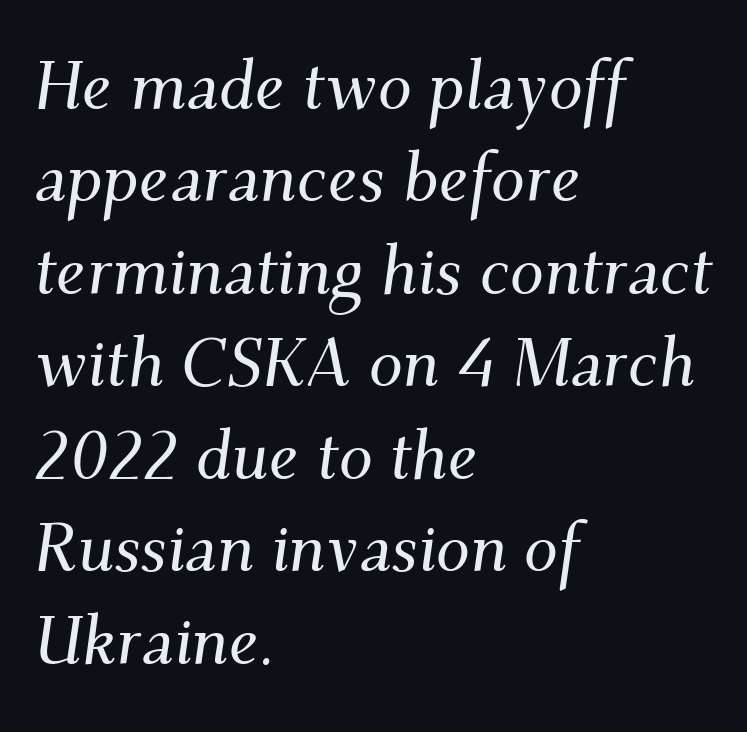
{"serif": "yes", "italic": "yes", "lean": "right", "slant_degrees": 9, "width": "normal", "stroke_contrast": "medium", "x_height": "small", "monospaced": "no", "underline": "no", "align": "left", "line_spacing": "normal", "line_spacing_ratio": 1.36, "letter_spacing": "normal", "letter_spacing_em": 0.0, "glyph_px": 68}
